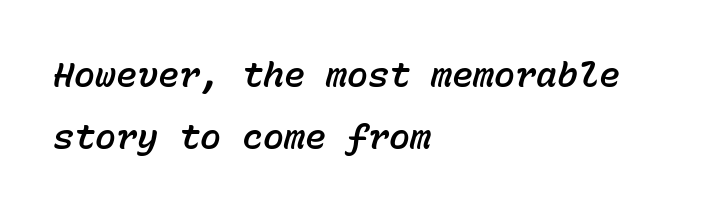
The image shows 35 px text type, italic (leaning right), monospaced; set left-aligned, line spacing 1.77x, normal letter spacing, not underlined; low stroke contrast and a medium x-height.
